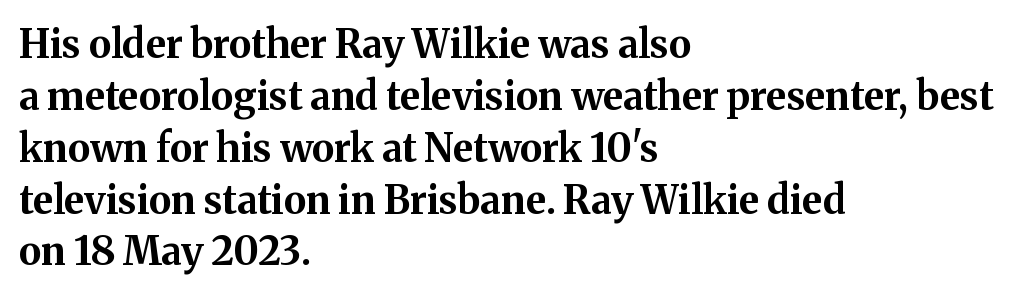
The image shows 39 px bold serif type, upright; set left-aligned, normal line spacing (1.33x), normal letter spacing, not underlined; medium stroke contrast and a medium x-height.
